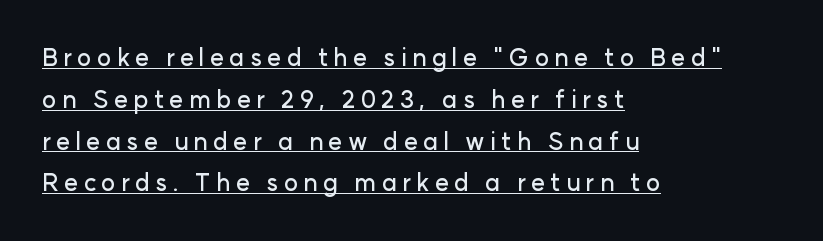
The image shows 24 px text type, upright; set left-aligned, line spacing 1.74x, unusually wide letter spacing (+0.22 em), underlined.
